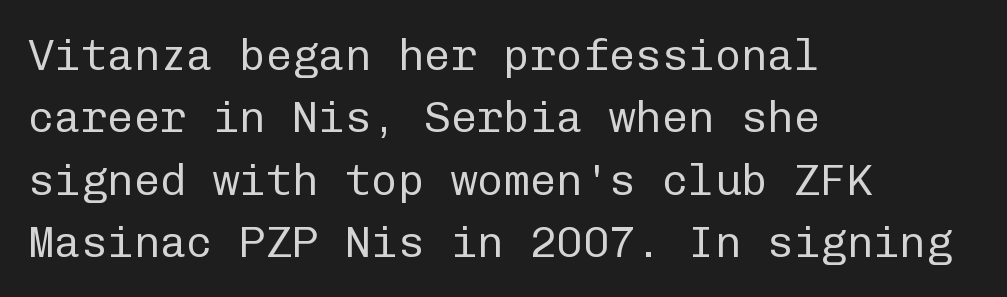
The paragraph has a hard left edge and a soft right edge. These lines are rendered in a fixed-pitch font. The font's upright variant was chosen for this text. Stems here are at most as thick as an everyday book face. The area under the type is left untouched. What stands out about the letter spacing? Nothing — it is the standard amount.
